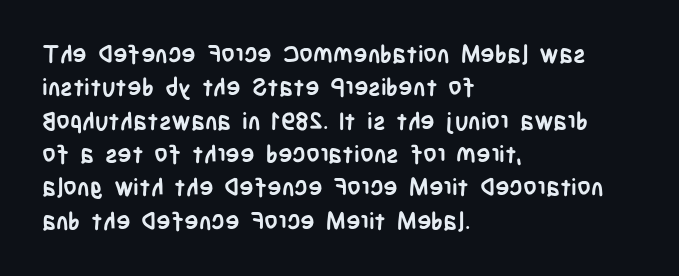
{"italic": "no", "bold": "yes", "underline": "no", "align": "left", "line_spacing": "normal", "line_spacing_ratio": 1.39, "letter_spacing": "normal", "letter_spacing_em": 0.0, "glyph_px": 24}
